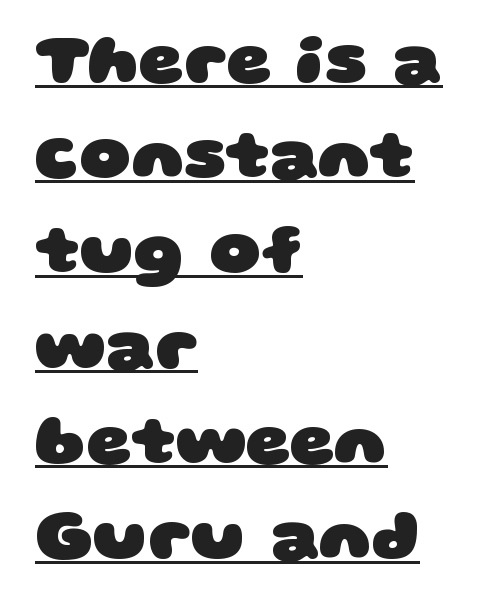
Q: Is the text bold? A: Yes.
Q: Is the typeface a serif or a sans-serif typeface? A: Sans-serif.
Q: Is the text underlined? A: Yes.
Q: How is the paragraph aligned? A: Left-aligned.
Q: Is the spacing between letters normal or unusually wide? A: Normal.
Q: Is the spacing between lines tight, normal or loose? A: Normal.
Q: Width (condensed, normal, or wide)? A: Wide.
Q: Stroke contrast? A: Low.
Q: x-height? A: Large.
Q: Monospaced? A: No.
